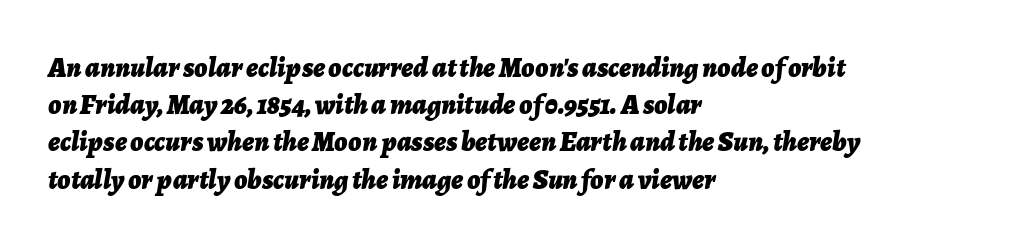
The designer left line spacing at the default. It's the slanting kind of type. Compared with an ordinary text face, these strokes are far heavier — a full bold. How are the letters spaced? Ordinarily, with no added tracking. These lines are set flush left with a ragged right edge. A bare baseline throughout the passage.
